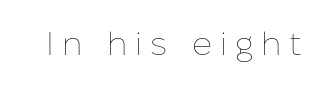
The image shows 33 px thin type, upright; set unusually wide letter spacing (+0.24 em), not underlined; low stroke contrast and a medium x-height.
